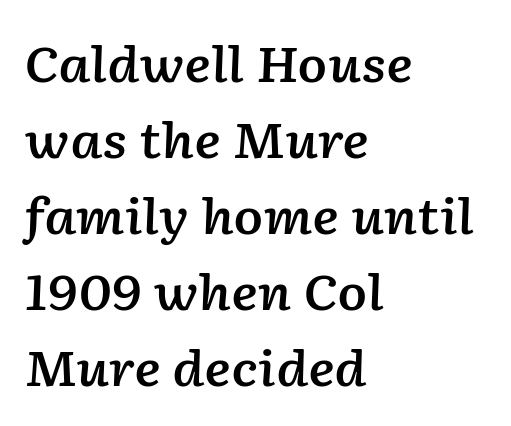
Vertically, the passage feels balanced, rows spaced as you'd expect. Spacing verdict: proportional, widths tailored to each character. Students, this is semibold: more ink than regular, less than bold. Quick note: italic. Where is the straight margin? On the left.
